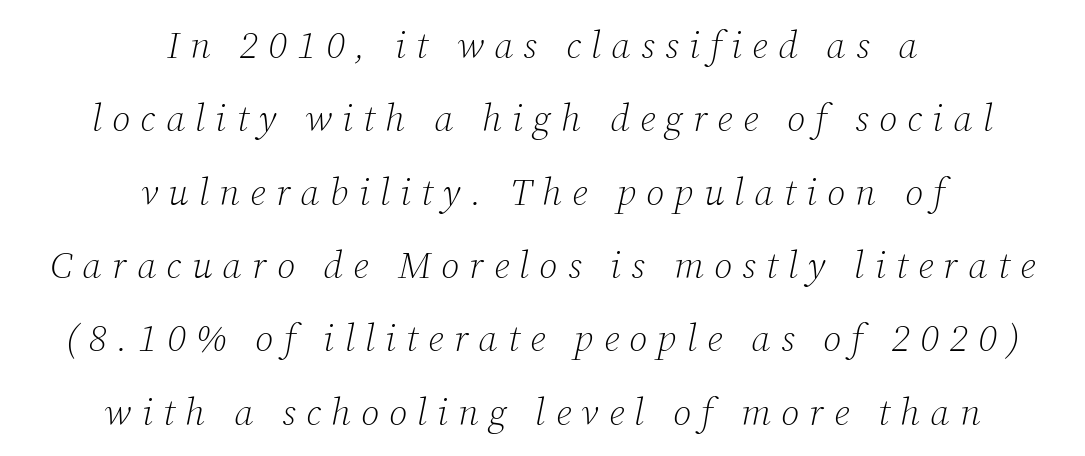
The image shows 38 px light serif type, italic (leaning right); set centered, loose line spacing (1.93x), unusually wide letter spacing (+0.27 em), not underlined; low stroke contrast and a medium x-height.
